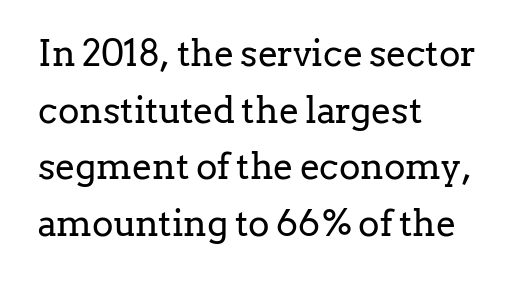
Q: Is the text bold? A: No.
Q: Is the text italic (slanted)? A: No, it is upright.
Q: Is the typeface a serif or a sans-serif typeface? A: Serif.
Q: Is the text underlined? A: No.
Q: How is the paragraph aligned? A: Left-aligned.
Q: Is the spacing between letters normal or unusually wide? A: Normal.
Q: Is the spacing between lines tight, normal or loose? A: Normal.
Q: Width (condensed, normal, or wide)? A: Normal.
Q: Stroke contrast? A: Low.
Q: x-height? A: Medium.
Q: Monospaced? A: No.
